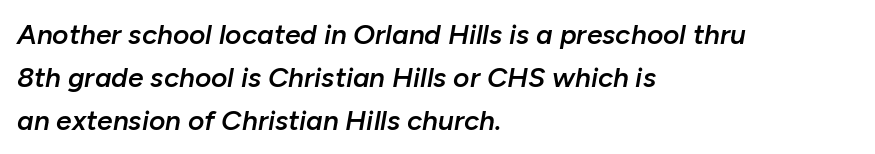
{"italic": "yes", "lean": "right", "slant_degrees": 10, "bold": "semi", "weight": "semibold", "width": "normal", "stroke_contrast": "low", "x_height": "medium", "monospaced": "no", "underline": "no", "align": "left", "line_spacing": "normal", "line_spacing_ratio": 1.53, "letter_spacing": "normal", "letter_spacing_em": 0.0, "glyph_px": 28}
